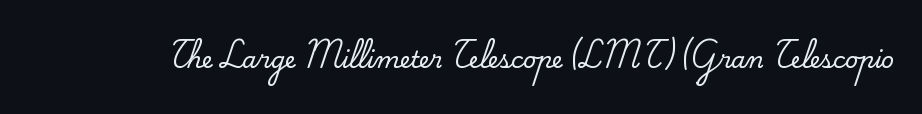
Q: Is the text italic (slanted)? A: Yes.
Q: Is the text underlined? A: No.
Q: Is the spacing between letters normal or unusually wide? A: Normal.
